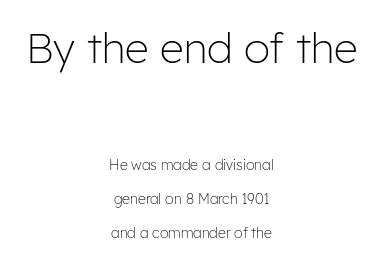
The image shows 42 px light sans-serif type, upright; set centered, loose line spacing (2.42x), normal letter spacing, not underlined; the first (top) block is 3.0x larger; low stroke contrast and a medium x-height.
